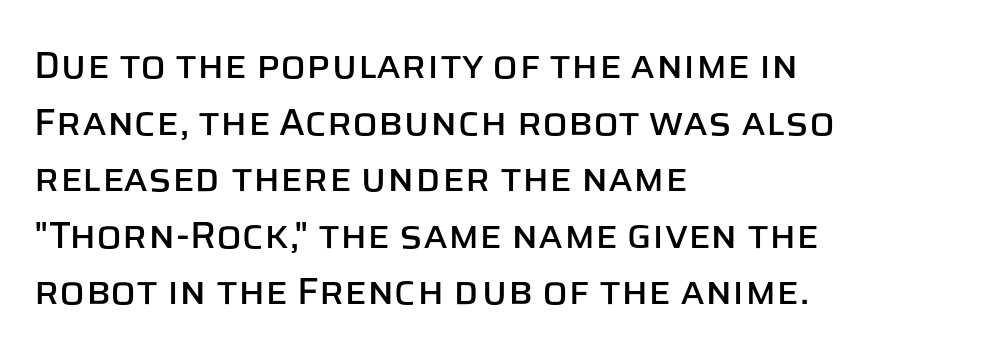
How would I describe the line gaps? Plain and ordinary. Italic? Not at all — the glyphs are vertical. Character widths vary here, with narrow letters taking less room than wide ones. Classification — sans serif. Has an underline been added? It has not.
